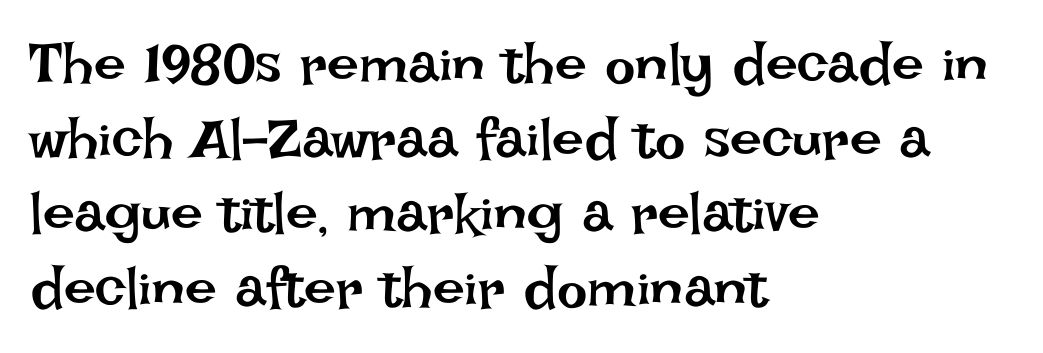
{"italic": "no", "bold": "no", "weight": "regular", "width": "normal", "stroke_contrast": "low", "x_height": "large", "monospaced": "no", "underline": "no", "align": "left", "line_spacing": "normal", "line_spacing_ratio": 1.31, "letter_spacing": "normal", "letter_spacing_em": 0.0, "glyph_px": 57}
